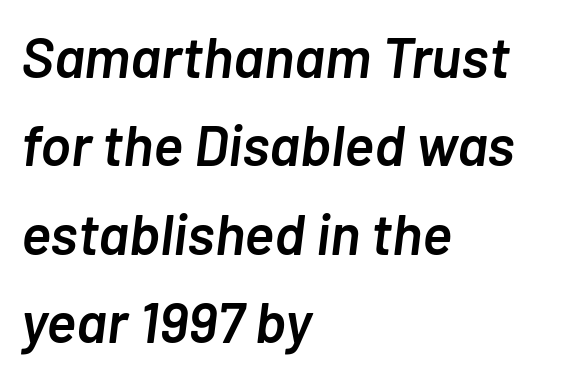
{"italic": "yes", "lean": "right", "slant_degrees": 7, "bold": "semi", "weight": "semibold", "width": "normal", "stroke_contrast": "low", "x_height": "medium", "monospaced": "no", "underline": "no", "align": "left", "line_spacing": "normal", "line_spacing_ratio": 1.55, "letter_spacing": "normal", "letter_spacing_em": 0.0, "glyph_px": 57}
